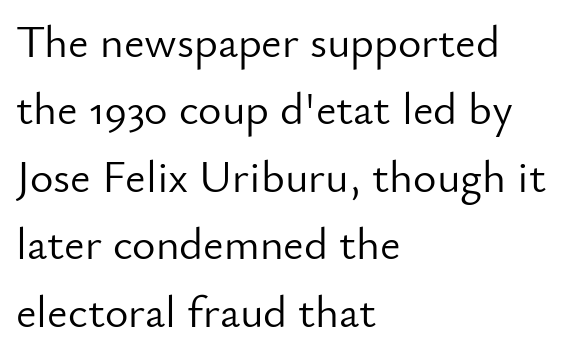
{"serif": "no", "italic": "no", "bold": "no", "weight": "light", "width": "normal", "stroke_contrast": "low", "x_height": "small", "monospaced": "no", "underline": "no", "align": "left", "line_spacing": "normal", "line_spacing_ratio": 1.5, "letter_spacing": "normal", "letter_spacing_em": 0.0, "glyph_px": 45}
